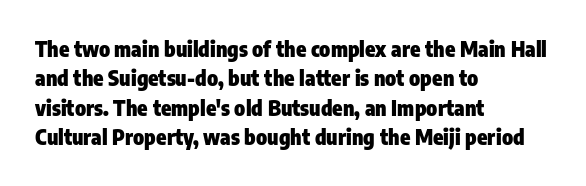
Posture: upright roman. Underlining? Definitely not there. Each line starts at the same left margin while the right side varies. Stroke thickness is high; the sample reads as a true bold. The block of text has a typical density, with ordinary space between rows.
